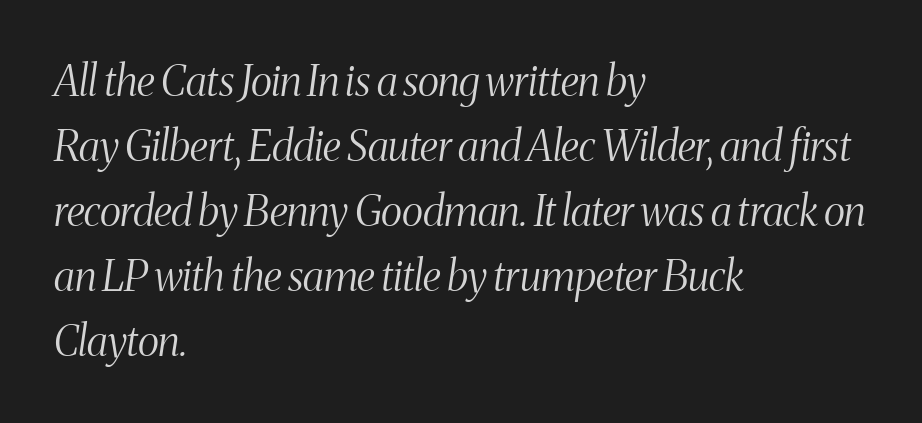
Q: Is the text bold? A: No.
Q: Is the text italic (slanted)? A: Yes, it leans right by about 8 degrees.
Q: Is the typeface a serif or a sans-serif typeface? A: Serif.
Q: Is the text underlined? A: No.
Q: How is the paragraph aligned? A: Left-aligned.
Q: Is the spacing between letters normal or unusually wide? A: Normal.
Q: Is the spacing between lines tight, normal or loose? A: Normal.
Q: Width (condensed, normal, or wide)? A: Condensed.
Q: Stroke contrast? A: Medium.
Q: x-height? A: Medium.
Q: Monospaced? A: No.
